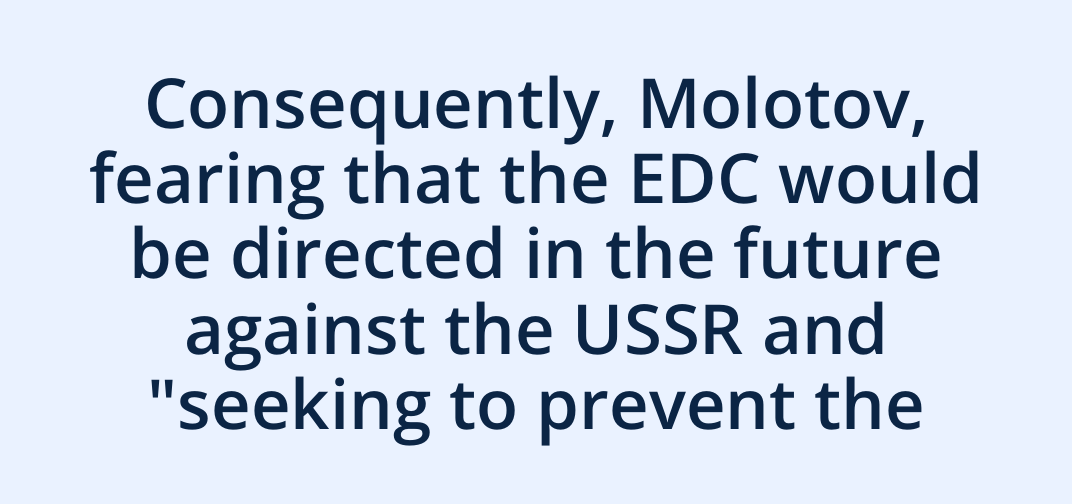
{"serif": "no", "italic": "no", "bold": "semi", "weight": "semibold", "width": "normal", "stroke_contrast": "low", "x_height": "medium", "monospaced": "no", "underline": "no", "align": "center", "line_spacing": "tight", "line_spacing_ratio": 1.09, "letter_spacing": "normal", "letter_spacing_em": 0.0, "glyph_px": 69}
